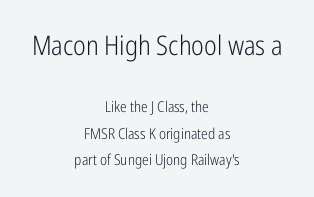
The image shows 27 px text type, upright; set centered, line spacing 1.77x, normal letter spacing, not underlined; the first (top) block is 1.8x larger.
